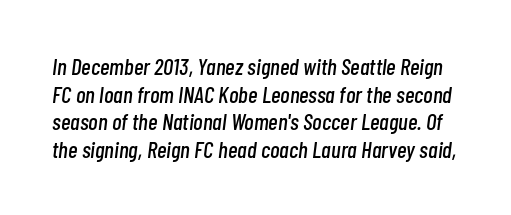
The font's italic variant was chosen for this text. Beneath every word, the page is bare. Tracking value appears to be zero — textbook default spacing.
